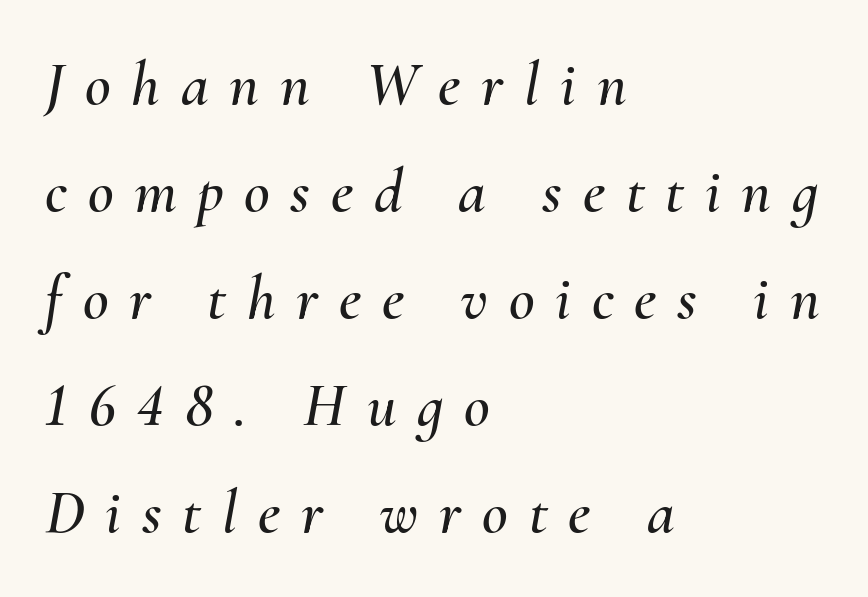
Q: Is the text italic (slanted)? A: Yes, it leans right by about 10 degrees.
Q: Is the text underlined? A: No.
Q: How is the paragraph aligned? A: Left-aligned.
Q: Is the spacing between letters normal or unusually wide? A: Unusually wide.
Q: Is the spacing between lines tight, normal or loose? A: Normal.
Q: Width (condensed, normal, or wide)? A: Normal.
Q: Stroke contrast? A: Medium.
Q: x-height? A: Small.
Q: Monospaced? A: No.
